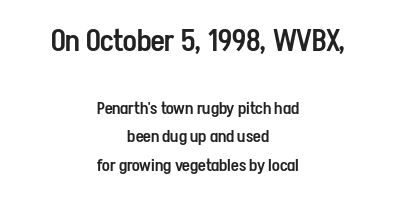
Q: Is the text bold? A: Semi-bold.
Q: Is the text italic (slanted)? A: No, it is upright.
Q: Is the typeface a serif or a sans-serif typeface? A: Sans-serif.
Q: Is the text underlined? A: No.
Q: How is the paragraph aligned? A: Centered.
Q: Is the spacing between letters normal or unusually wide? A: Normal.
Q: Is the spacing between lines tight, normal or loose? A: Normal.
Q: Which block of text is set in a larger size, the first (top) or the second (bottom)? A: The first (top) one.
Q: Width (condensed, normal, or wide)? A: Condensed.
Q: Stroke contrast? A: Low.
Q: x-height? A: Medium.
Q: Monospaced? A: No.
